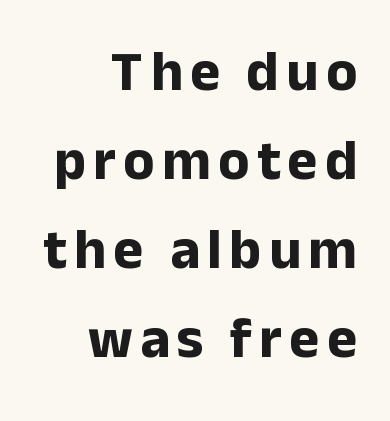
{"serif": "no", "italic": "no", "bold": "yes", "weight": "bold", "width": "normal", "stroke_contrast": "low", "x_height": "medium", "monospaced": "no", "underline": "no", "align": "right", "line_spacing": "normal", "line_spacing_ratio": 1.56, "glyph_px": 57}
